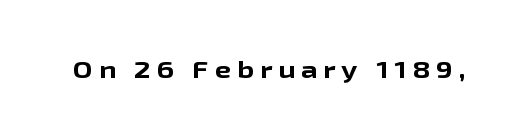
The image shows 23 px bold type, upright; set unusually wide letter spacing (+0.26 em), not underlined.
